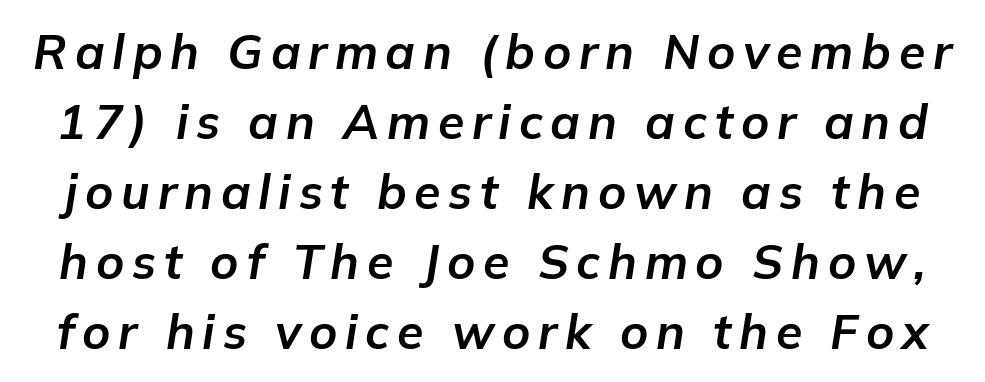
The letters advance in unequal steps, a hallmark of proportional type. Each row of text sits above clean, open space. The characters look thick and weighty, a clear bold. There's an unmistakable incline to the writing here.
